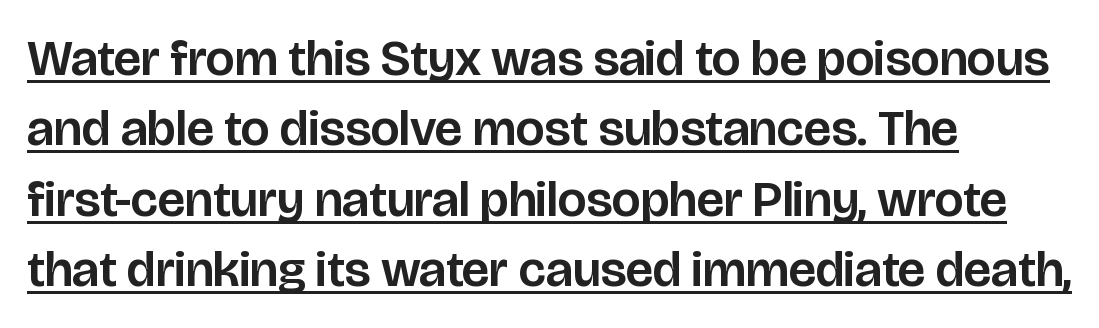
{"serif": "no", "italic": "no", "width": "normal", "stroke_contrast": "low", "x_height": "large", "monospaced": "no", "underline": "yes", "align": "left", "line_spacing": "normal", "line_spacing_ratio": 1.38, "letter_spacing": "normal", "letter_spacing_em": 0.0, "glyph_px": 51}
